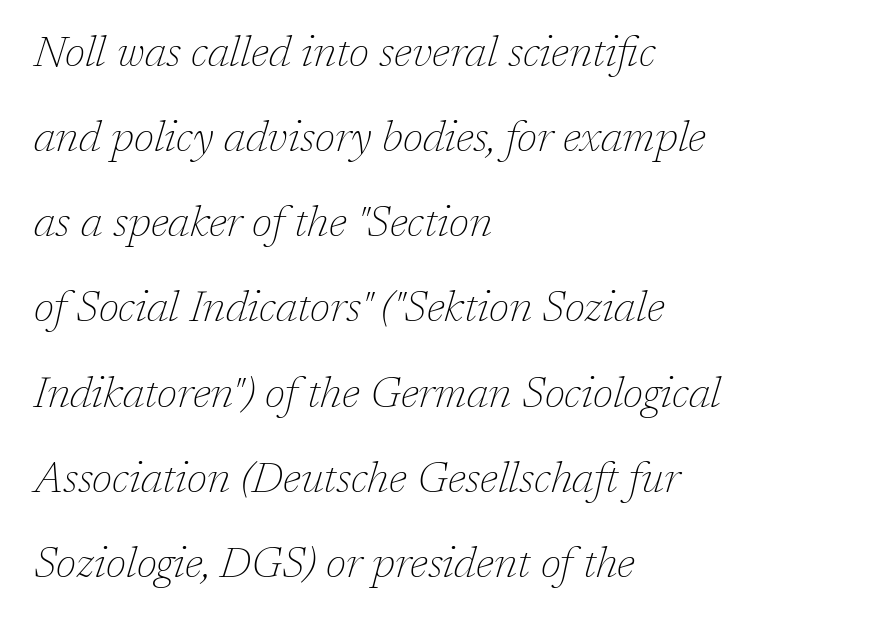
{"serif": "yes", "italic": "yes", "lean": "right", "slant_degrees": 17, "bold": "no", "weight": "thin", "width": "normal", "stroke_contrast": "low", "x_height": "medium", "monospaced": "no", "underline": "no", "align": "left", "line_spacing": "loose", "line_spacing_ratio": 1.98, "letter_spacing": "normal", "letter_spacing_em": 0.0, "glyph_px": 43}
